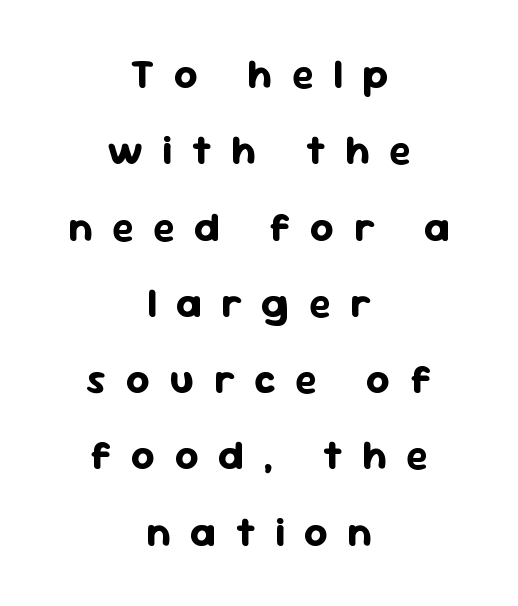
The image shows 41 px bold sans-serif type, upright; set centered, line spacing 1.86x, unusually wide letter spacing (+0.47 em), not underlined; low stroke contrast and a medium x-height.
